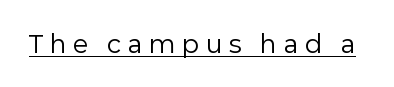
The lettering is marked with a stroke running underneath it. The lettering stays uniformly vertical, giving the passage a roman look. Think standard paragraph weight, or any step lighter than that. The tracking jumps out immediately: characters are airy and widely separated.
